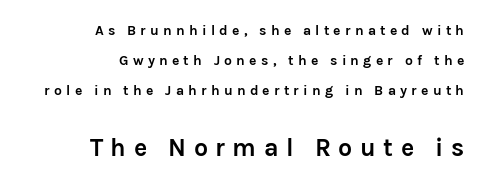
The type sits square on the baseline with zero lean. Caption: multi-line text, flush right, ragged left. Underline: absent. Each word looks stretched out because of the extra space between its letters.
